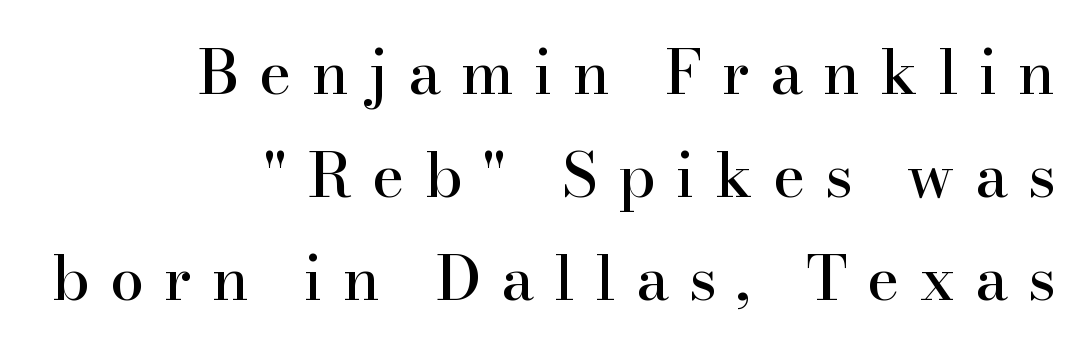
The lettering stays uniformly vertical, giving the passage a roman look. Each row of text sits above clean, open space. The passage is arranged like a letterhead date or caption credit — flush right. Note the varied advance widths — an 'i' is clearly narrower than an 'm'. Is there much room between lines? A standard amount, neither cramped nor airy. This sample uses expanded letter spacing, leaving extra air between glyphs.
